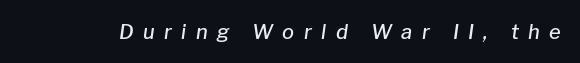
{"italic": "yes", "lean": "right", "slant_degrees": 8, "bold": "semi", "underline": "no", "letter_spacing": "wide", "letter_spacing_em": 0.47, "glyph_px": 20}
